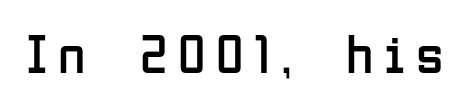
The image shows 56 px regular-weight, condensed sans-serif type, upright; set not underlined; low stroke contrast and a medium x-height.
